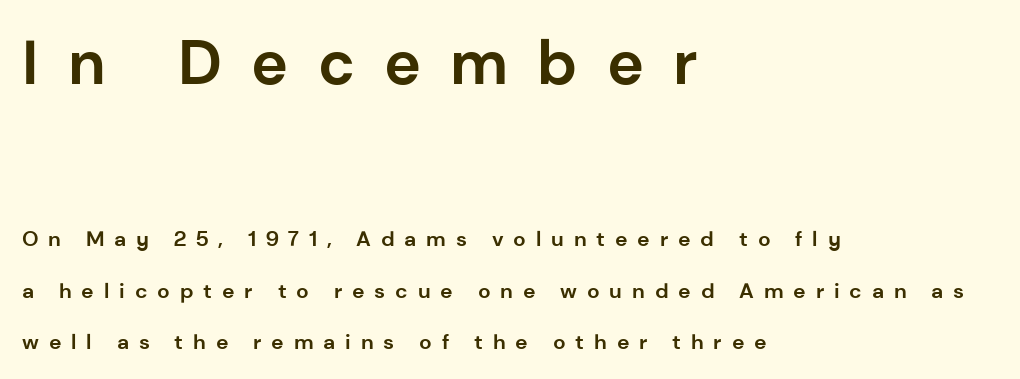
Q: Is the text bold? A: Yes.
Q: Is the text italic (slanted)? A: No, it is upright.
Q: Is the typeface a serif or a sans-serif typeface? A: Sans-serif.
Q: Is the text underlined? A: No.
Q: How is the paragraph aligned? A: Left-aligned.
Q: Is the spacing between letters normal or unusually wide? A: Unusually wide.
Q: Is the spacing between lines tight, normal or loose? A: Loose.
Q: Which block of text is set in a larger size, the first (top) or the second (bottom)? A: The first (top) one.
Q: Width (condensed, normal, or wide)? A: Normal.
Q: Stroke contrast? A: Low.
Q: x-height? A: Medium.
Q: Monospaced? A: No.
